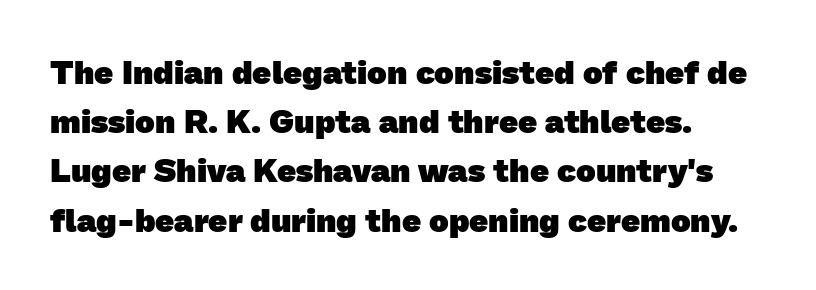
No feet cap the strokes, marking this as sans-serif type. Every row of glyphs begins at an identical x-position on the left. You'd pick this weight for a headline — it's a proper bold. In terms of leading, this rendering sits right in the middle. The face used here is rendered with its standard letterfit.
